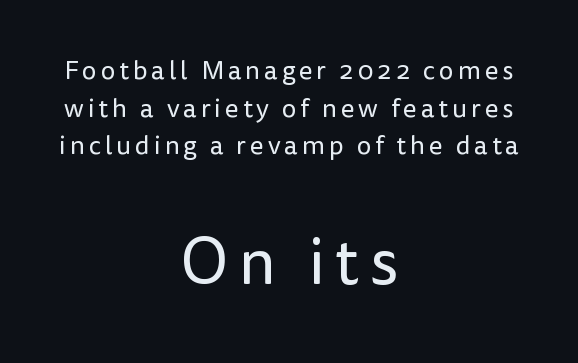
Q: Is the text bold? A: No.
Q: Is the text italic (slanted)? A: No, it is upright.
Q: Is the typeface a serif or a sans-serif typeface? A: Sans-serif.
Q: Is the text underlined? A: No.
Q: How is the paragraph aligned? A: Centered.
Q: Is the spacing between lines tight, normal or loose? A: Normal.
Q: Which block of text is set in a larger size, the first (top) or the second (bottom)? A: The second (bottom) one.
Q: Width (condensed, normal, or wide)? A: Normal.
Q: Stroke contrast? A: Low.
Q: x-height? A: Medium.
Q: Monospaced? A: No.
